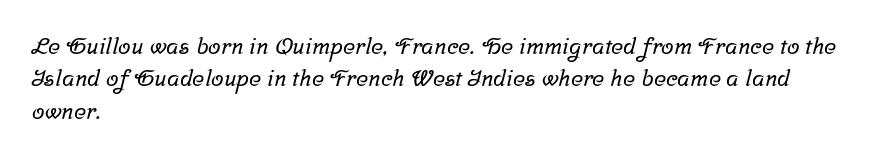
{"underline": "no", "align": "left", "line_spacing": "normal", "line_spacing_ratio": 1.41, "letter_spacing": "normal", "letter_spacing_em": 0.0, "glyph_px": 23}
